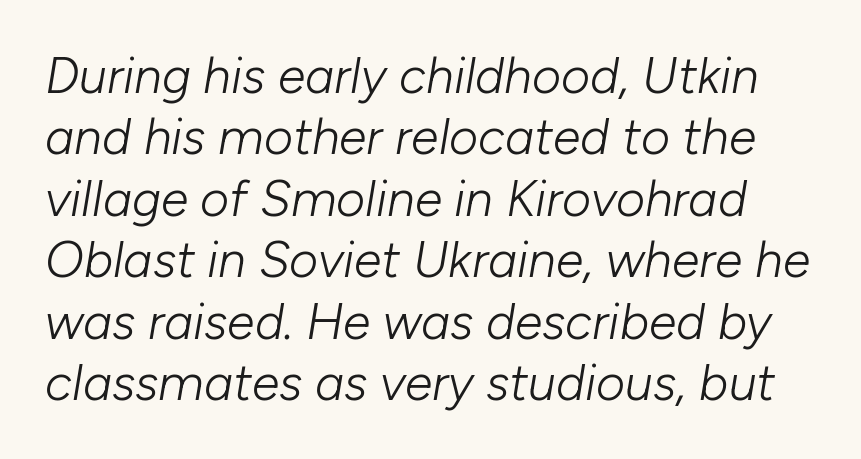
The image shows 50 px light type, italic (leaning right); set line spacing 1.23x, normal letter spacing, not underlined; low stroke contrast and a medium x-height.
